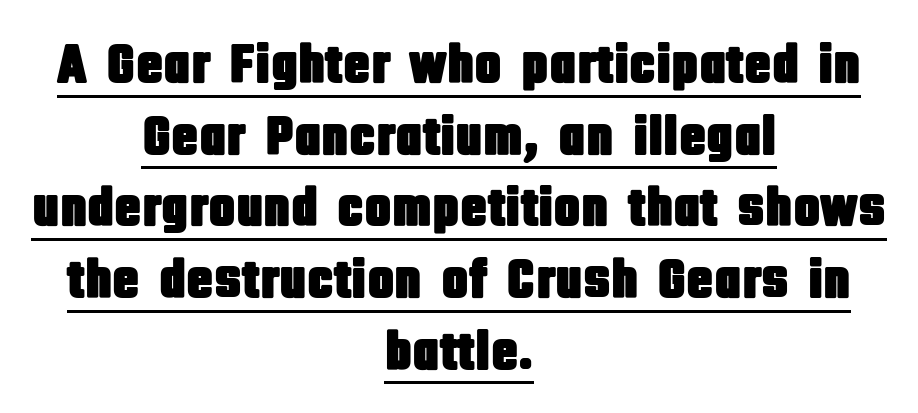
The image shows 56 px condensed sans-serif type, upright; set centered, normal line spacing (1.28x), normal letter spacing, underlined; low stroke contrast and a large x-height.
